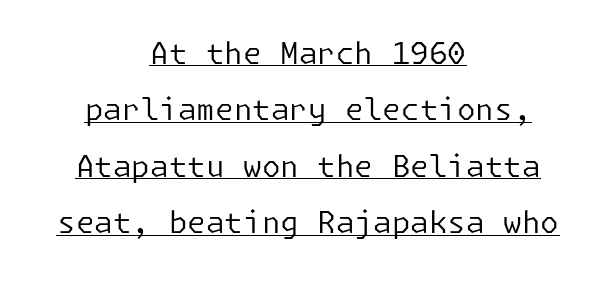
The image shows 30 px regular-weight sans-serif type, upright; set centered, line spacing 1.88x, normal letter spacing, underlined; low stroke contrast and a medium x-height.
